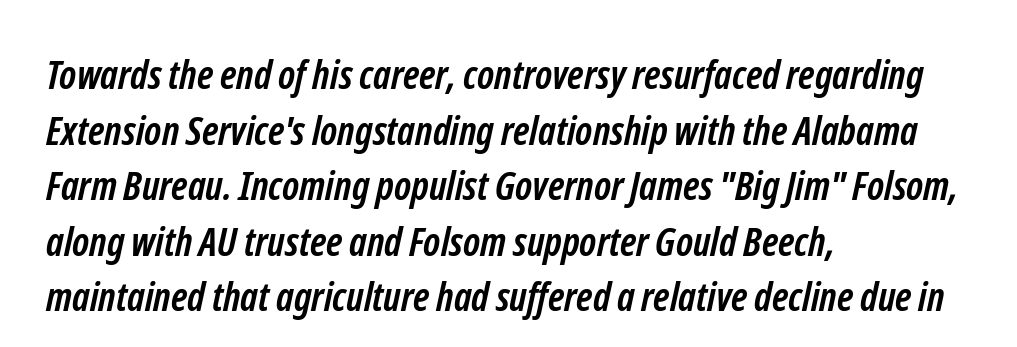
The image shows 40 px semibold, condensed sans-serif type; set left-aligned, normal line spacing (1.39x), normal letter spacing, not underlined; low stroke contrast and a medium x-height.
